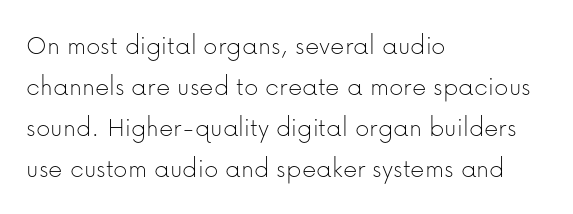
The image shows 28 px thin sans-serif type, upright; set left-aligned, normal line spacing (1.47x), normal letter spacing, not underlined; low stroke contrast and a medium x-height.
